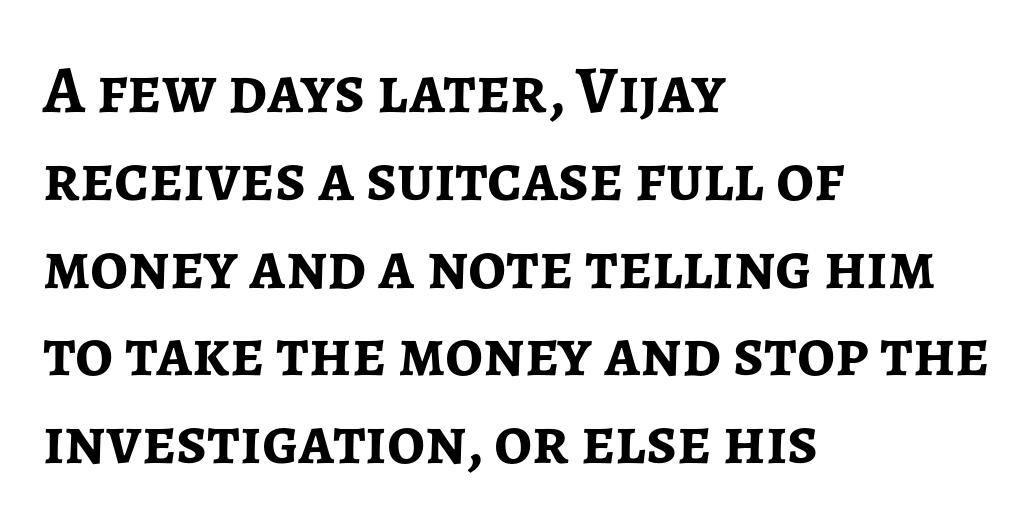
The image shows 67 px semibold sans-serif type, upright; set left-aligned, normal line spacing (1.31x), normal letter spacing, not underlined; low stroke contrast and a medium x-height.
